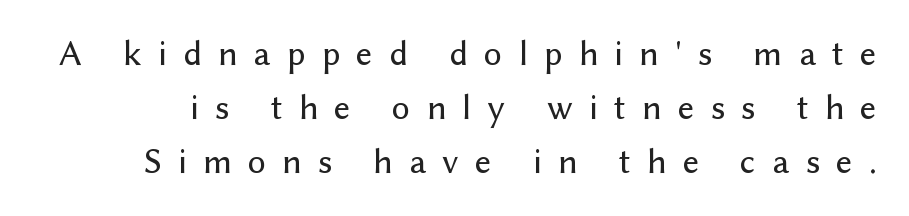
{"serif": "no", "italic": "no", "width": "normal", "stroke_contrast": "low", "x_height": "medium", "monospaced": "no", "underline": "no", "line_spacing": "normal", "line_spacing_ratio": 1.5, "letter_spacing": "wide", "letter_spacing_em": 0.45, "glyph_px": 36}
